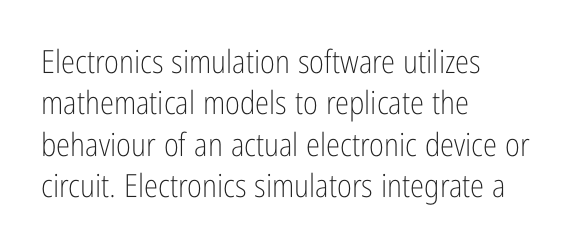
Designer's note — italics off, roman on. Clear beneath every line of the passage. You could not count columns in this text — the font is proportionally spaced. Letter spacing: default. The text block is weighted toward the left margin, trailing off unevenly rightward.
